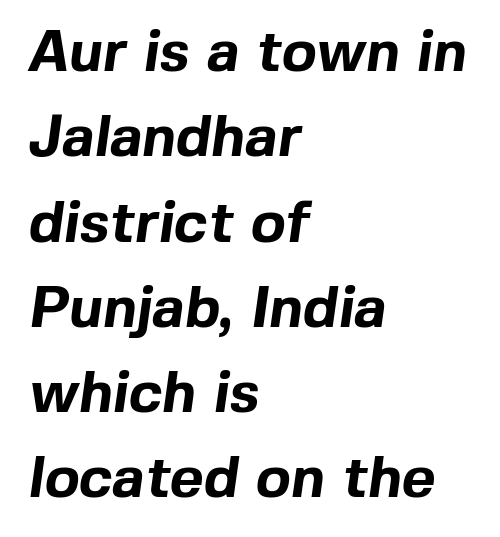
The image shows 58 px bold sans-serif type; set left-aligned, normal line spacing (1.47x), normal letter spacing, not underlined; a medium x-height.
